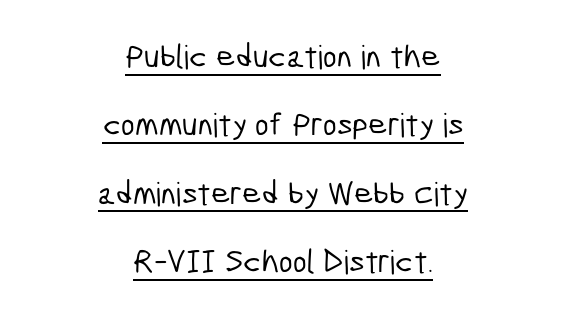
Quick note: interline space is abundant. The sample's only ornament is a line tracing under the words. The horizontal fit of the characters is conventional and even. In terms of letterform style, serifs are entirely absent. The rendering uses natural spacing where letterforms have individual widths.
